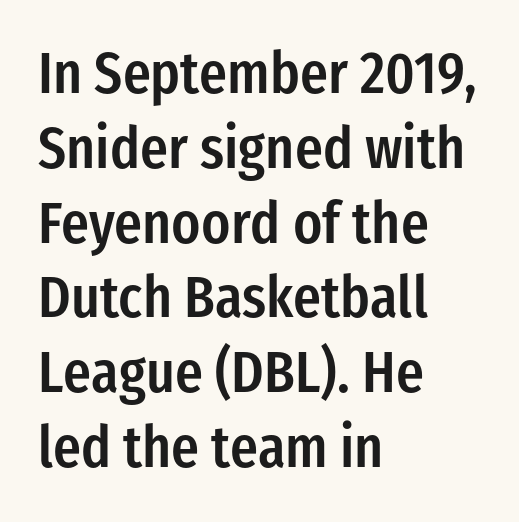
Q: Is the text bold? A: Semi-bold.
Q: Is the text italic (slanted)? A: No, it is upright.
Q: Is the typeface a serif or a sans-serif typeface? A: Sans-serif.
Q: Is the text underlined? A: No.
Q: How is the paragraph aligned? A: Left-aligned.
Q: Is the spacing between letters normal or unusually wide? A: Normal.
Q: Is the spacing between lines tight, normal or loose? A: Normal.
Q: Width (condensed, normal, or wide)? A: Condensed.
Q: Stroke contrast? A: Low.
Q: x-height? A: Medium.
Q: Monospaced? A: No.
